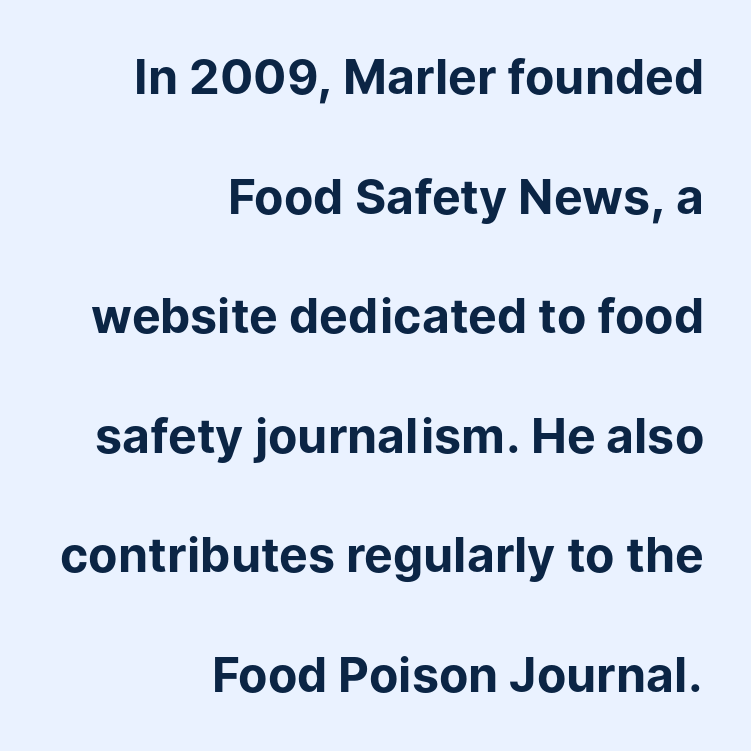
{"serif": "no", "italic": "no", "bold": "yes", "weight": "bold", "width": "normal", "stroke_contrast": "low", "x_height": "medium", "monospaced": "no", "underline": "no", "align": "right", "line_spacing": "loose", "line_spacing_ratio": 2.49, "letter_spacing": "normal", "letter_spacing_em": 0.0, "glyph_px": 48}
